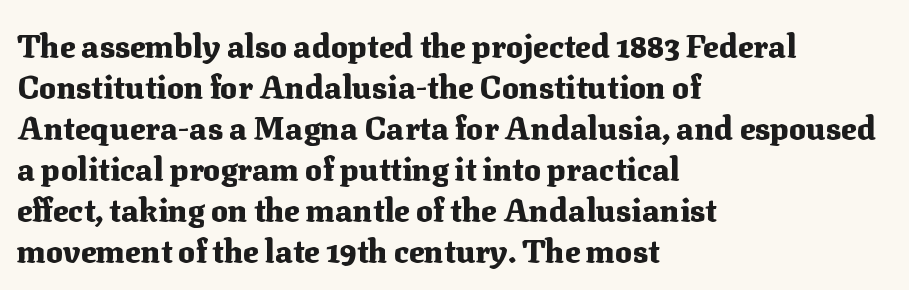
{"serif": "yes", "italic": "no", "bold": "yes", "weight": "heavy", "width": "normal", "stroke_contrast": "medium", "x_height": "medium", "monospaced": "no", "underline": "no", "align": "left", "line_spacing": "normal", "line_spacing_ratio": 1.28, "letter_spacing": "normal", "letter_spacing_em": 0.0, "glyph_px": 32}
